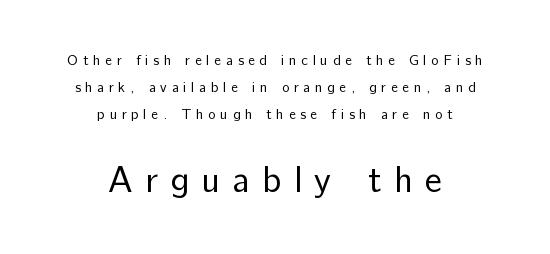
Nothing heavy about these letters — not bold at all. Only glyphs here, with clear space below each row. Looks like regular typesetting: each glyph gets only the width it needs. Does extra space separate the letters? Yes, quite a lot of it. Does the type have serifs? No, each stem ends abruptly. Larger block? The one below; the one above is distinctly smaller.
